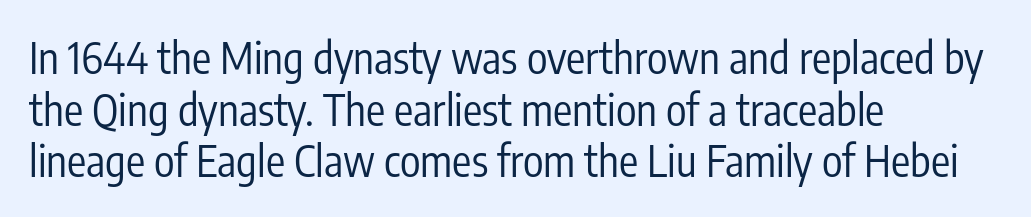
This sample is left-justified, so line endings fall wherever the words run out. Are there feet on the stems? There aren't — it's a sans. The font's upright variant was chosen for this text. A quiet, ordinary-to-light weight characterises the typeface. Varying glyph widths throughout — classic text-font behaviour.
